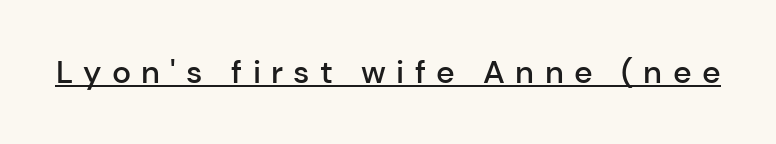
The image shows 32 px semibold sans-serif type, upright; set unusually wide letter spacing (+0.32 em), underlined; low stroke contrast and a medium x-height.
